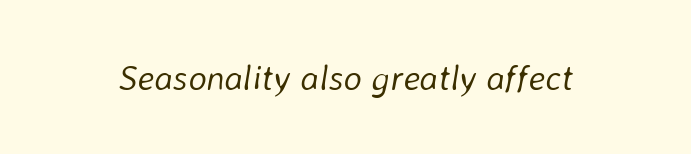
The image shows 35 px light type, italic (leaning right); set normal letter spacing, not underlined; low stroke contrast and a medium x-height.
